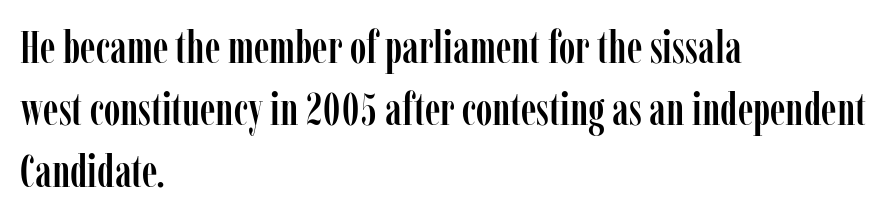
The image shows 45 px condensed serif type, upright; set left-aligned, normal line spacing (1.38x), normal letter spacing, not underlined; low stroke contrast and a medium x-height.
